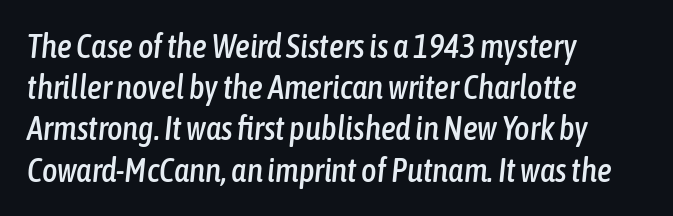
Q: Is the text italic (slanted)? A: Yes, it leans right by about 6 degrees.
Q: Is the text underlined? A: No.
Q: How is the paragraph aligned? A: Left-aligned.
Q: Is the spacing between letters normal or unusually wide? A: Normal.
Q: Is the spacing between lines tight, normal or loose? A: Normal.
Q: Width (condensed, normal, or wide)? A: Condensed.
Q: Stroke contrast? A: Low.
Q: x-height? A: Medium.
Q: Monospaced? A: No.
